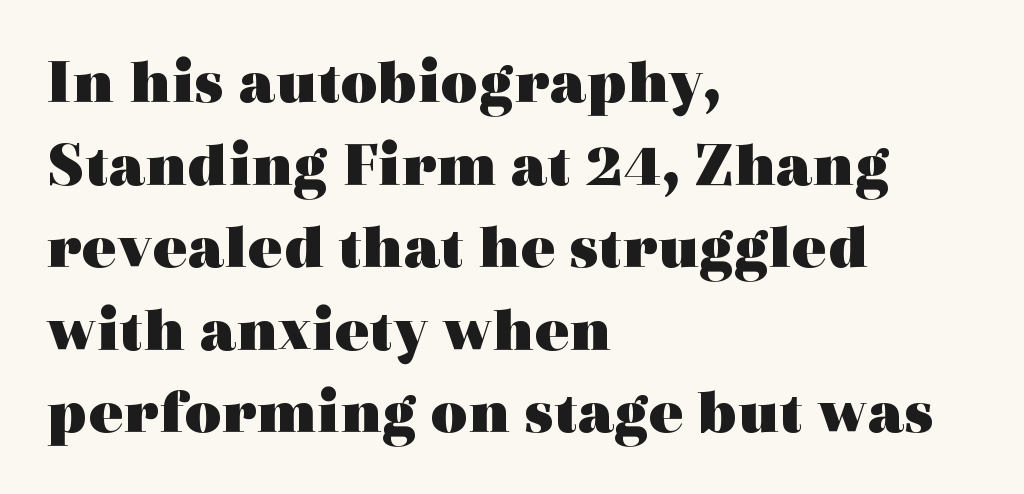
The image shows 64 px heavy, wide serif type, upright; set left-aligned, normal line spacing (1.29x), normal letter spacing, not underlined; a medium x-height.
